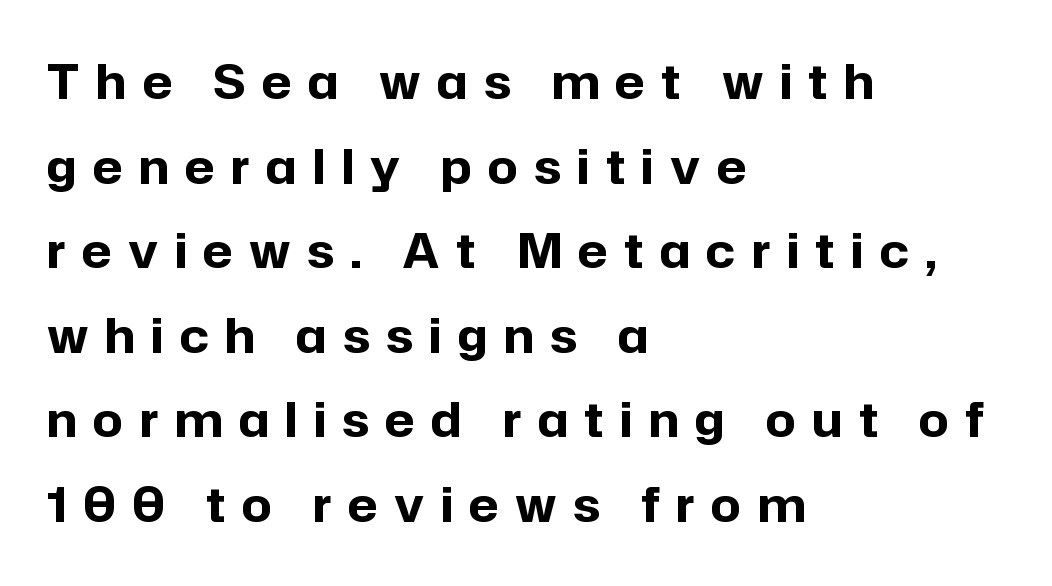
Q: Is the text bold? A: Yes.
Q: Is the text italic (slanted)? A: No, it is upright.
Q: Is the typeface a serif or a sans-serif typeface? A: Sans-serif.
Q: Is the text underlined? A: No.
Q: How is the paragraph aligned? A: Left-aligned.
Q: Is the spacing between letters normal or unusually wide? A: Unusually wide.
Q: Width (condensed, normal, or wide)? A: Normal.
Q: Stroke contrast? A: Low.
Q: x-height? A: Medium.
Q: Monospaced? A: No.
